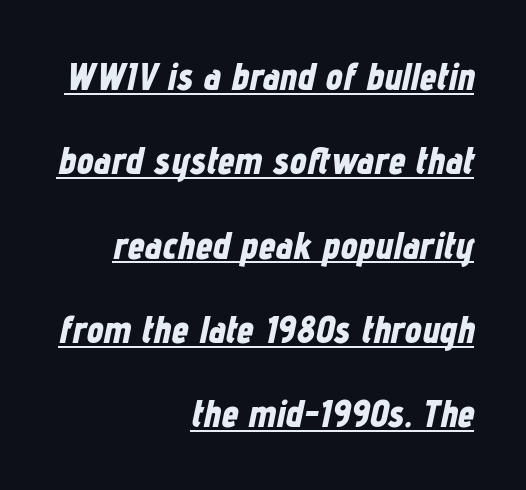
The image shows 38 px bold, condensed type, italic (leaning right); set right-aligned, loose line spacing (2.22x), normal letter spacing, underlined; low stroke contrast and a medium x-height.
